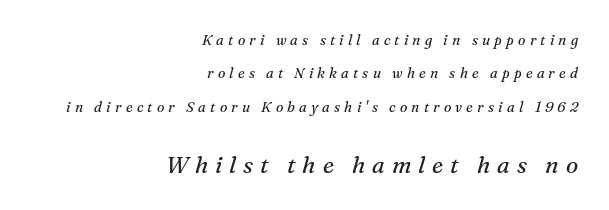
Q: Is the text bold? A: No.
Q: Is the text italic (slanted)? A: Yes, it leans right by about 16 degrees.
Q: Is the text underlined? A: No.
Q: How is the paragraph aligned? A: Right-aligned.
Q: Is the spacing between letters normal or unusually wide? A: Unusually wide.
Q: Is the spacing between lines tight, normal or loose? A: Loose.
Q: Which block of text is set in a larger size, the first (top) or the second (bottom)? A: The second (bottom) one.
